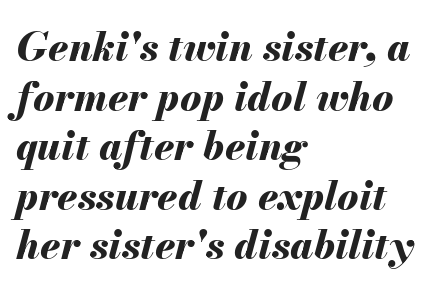
{"italic": "yes", "lean": "right", "slant_degrees": 13, "bold": "yes", "weight": "bold", "width": "normal", "stroke_contrast": "medium", "x_height": "small", "monospaced": "no", "underline": "no", "align": "left", "line_spacing_ratio": 1.24, "letter_spacing": "normal", "letter_spacing_em": 0.0, "glyph_px": 40}
